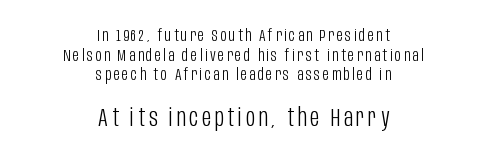
The image shows 25 px text type, upright; set centered, tight line spacing (1.15x), not underlined; the second (bottom) block is 1.47x larger.
